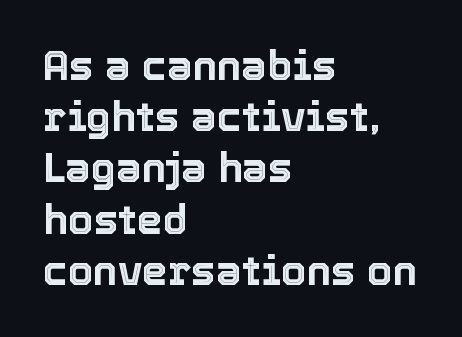
The image shows 41 px text type, upright; set left-aligned, normal line spacing (1.25x), normal letter spacing, not underlined; a medium x-height.
